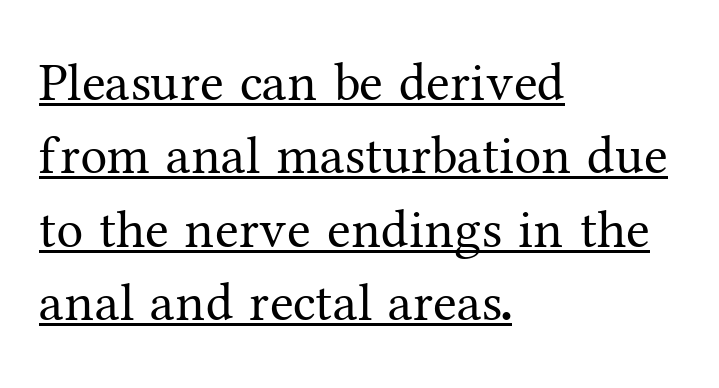
The image shows 54 px regular-weight serif type, upright; set left-aligned, normal line spacing (1.36x), normal letter spacing, underlined; medium stroke contrast and a medium x-height.
